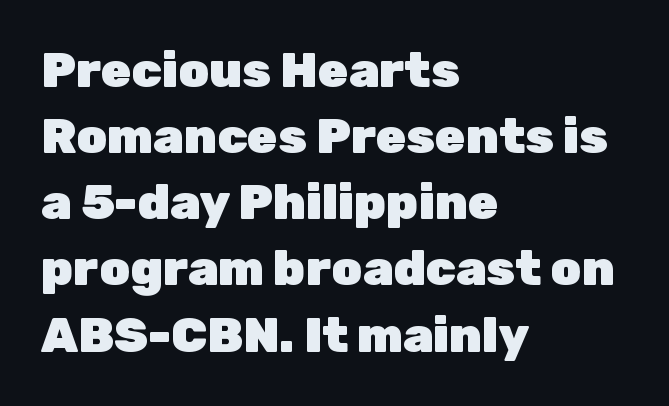
The typesetter chose a ragged-right arrangement here. A typesetter would mark this as roman, not italic. Words appear dense and cohesive because spacing is normal. The rows are spaced the way most documents space them. Strokes here are thick enough to call this a true bold. Font category for this specimen: sans-serif.
